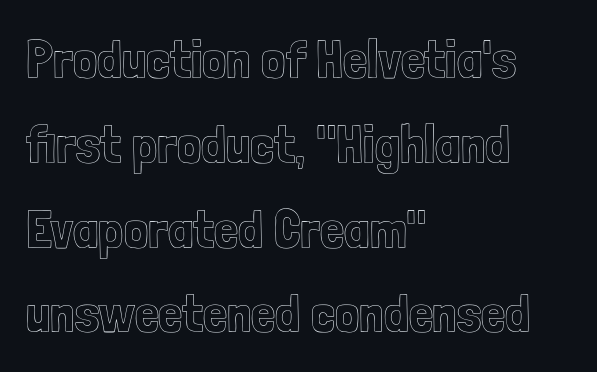
Q: Is the text italic (slanted)? A: No, it is upright.
Q: Is the text underlined? A: No.
Q: How is the paragraph aligned? A: Left-aligned.
Q: Is the spacing between letters normal or unusually wide? A: Normal.
Q: Is the spacing between lines tight, normal or loose? A: Normal.
Q: Width (condensed, normal, or wide)? A: Condensed.
Q: x-height? A: Medium.
Q: Monospaced? A: No.
